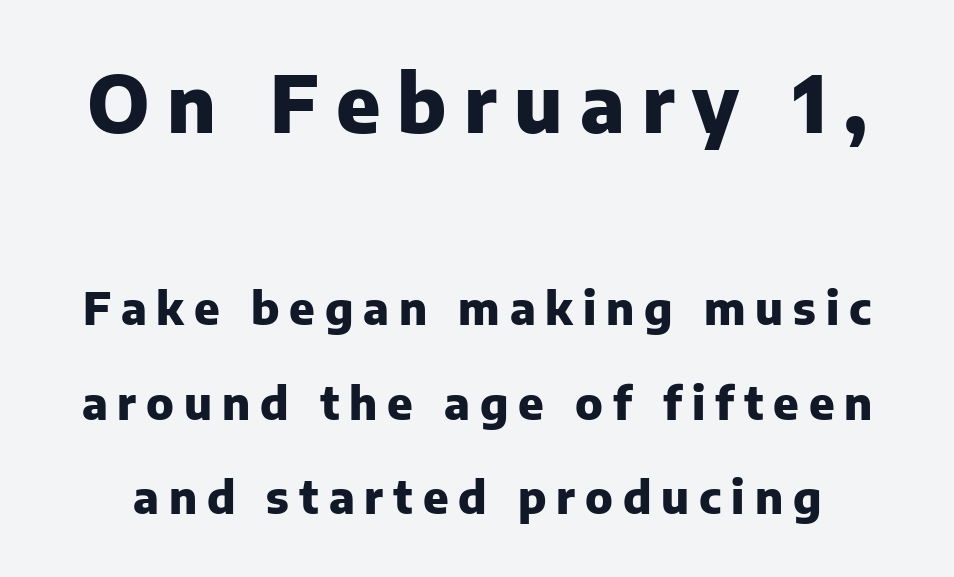
Q: Is the text bold? A: Yes.
Q: Is the text italic (slanted)? A: No, it is upright.
Q: Is the typeface a serif or a sans-serif typeface? A: Sans-serif.
Q: Is the text underlined? A: No.
Q: Is the spacing between letters normal or unusually wide? A: Unusually wide.
Q: Is the spacing between lines tight, normal or loose? A: Loose.
Q: Which block of text is set in a larger size, the first (top) or the second (bottom)? A: The first (top) one.
Q: Width (condensed, normal, or wide)? A: Normal.
Q: Stroke contrast? A: Low.
Q: x-height? A: Medium.
Q: Monospaced? A: No.
